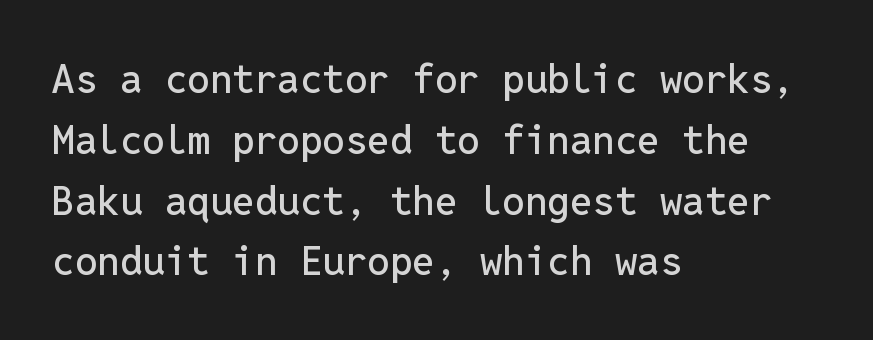
Q: Is the text italic (slanted)? A: No, it is upright.
Q: Is the typeface a serif or a sans-serif typeface? A: Sans-serif.
Q: Is the text underlined? A: No.
Q: How is the paragraph aligned? A: Left-aligned.
Q: Is the spacing between letters normal or unusually wide? A: Normal.
Q: Is the spacing between lines tight, normal or loose? A: Normal.
Q: Width (condensed, normal, or wide)? A: Normal.
Q: Stroke contrast? A: Low.
Q: x-height? A: Medium.
Q: Monospaced? A: Yes.
